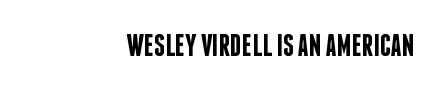
The passage shown is typed in a proportional face where columns would drift. Short note: letters normally spaced. Beneath every word, the page is bare. The typesetting leans somewhat heavy: a semibold. The font family rendered here belongs to the sans-serif group.
